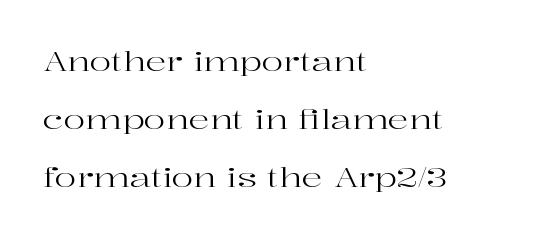
Q: Is the text bold? A: No.
Q: Is the text italic (slanted)? A: No, it is upright.
Q: Is the text underlined? A: No.
Q: How is the paragraph aligned? A: Left-aligned.
Q: Is the spacing between letters normal or unusually wide? A: Normal.
Q: Is the spacing between lines tight, normal or loose? A: Loose.
